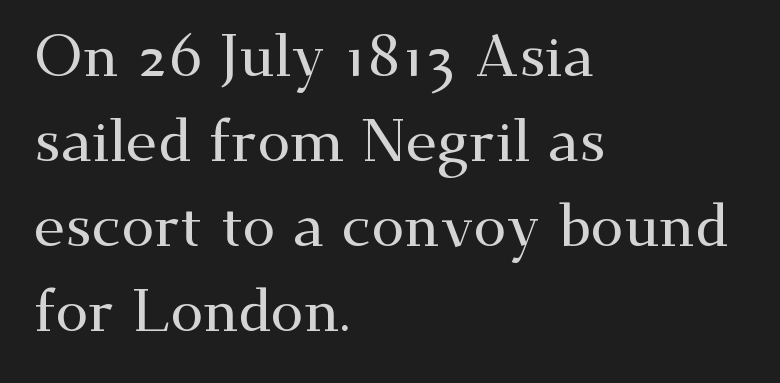
The image shows 59 px wide serif type, upright; set left-aligned, normal line spacing (1.44x), normal letter spacing, not underlined; medium stroke contrast and a small x-height.
